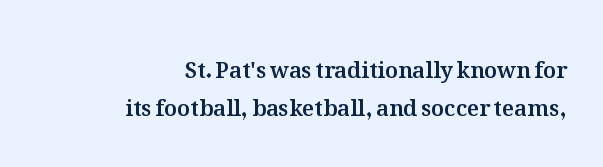
The image shows 22 px text type, upright; set right-aligned, line spacing 1.74x, normal letter spacing, not underlined.
